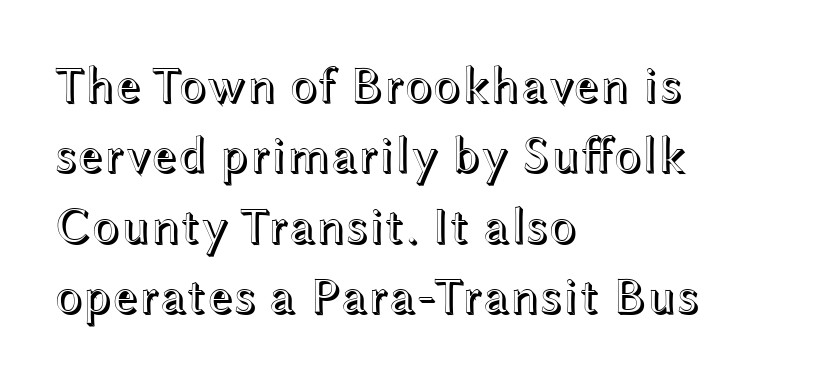
{"italic": "no", "width": "wide", "x_height": "medium", "monospaced": "no", "underline": "no", "align": "left", "line_spacing": "normal", "line_spacing_ratio": 1.38, "letter_spacing": "normal", "letter_spacing_em": 0.0, "glyph_px": 51}
